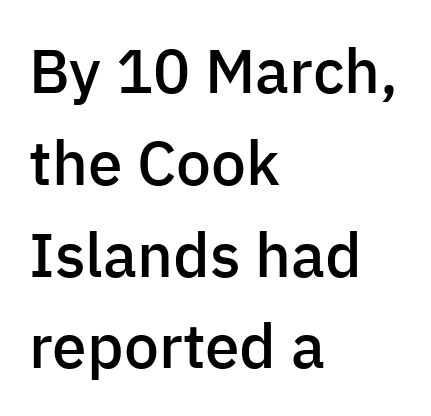
The image shows 62 px semibold sans-serif type, upright; set left-aligned, normal line spacing (1.48x), normal letter spacing, not underlined; low stroke contrast and a medium x-height.
